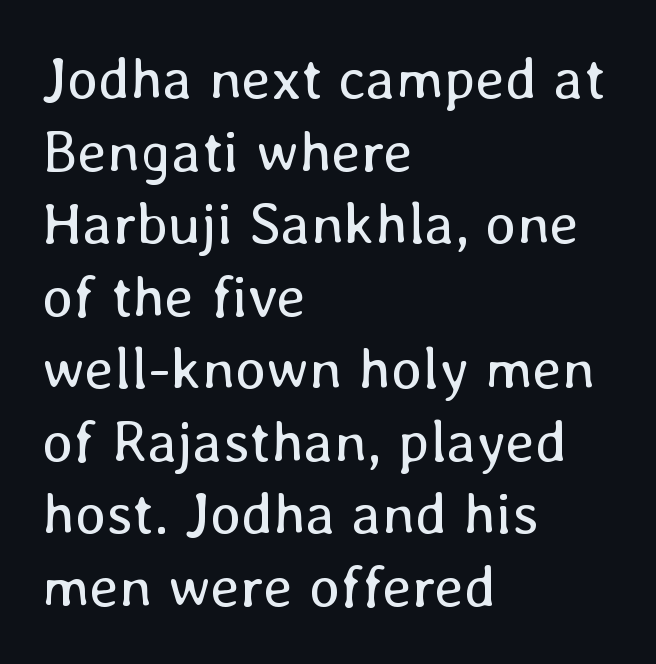
No extra tracking has been applied to these lines. A typesetter would call this proportional, since set widths differ per character. Posture: vertical. Typeset ragged right — the left edge is the straight one.
